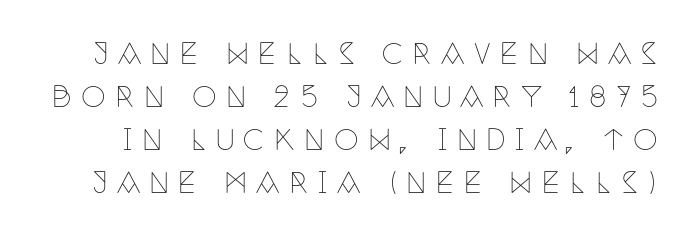
This sample uses an upright cut, with every glyph sitting square on the baseline. The designer went with a serif here, giving each stem small feet. How would I describe the line gaps? Plain and ordinary. The face looks like a standard text weight, possibly lighter. The space directly below the letters is spotless. Honestly, the letter spacing is so wide it's the main thing you notice.
